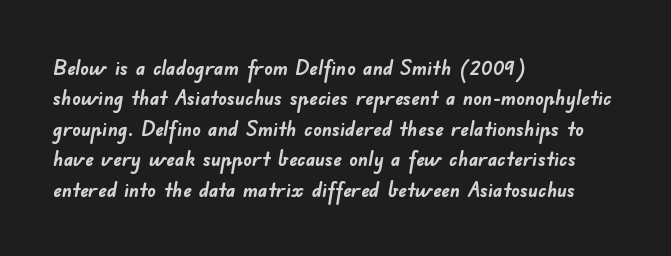
{"bold": "yes", "underline": "no", "align": "left", "line_spacing": "normal", "line_spacing_ratio": 1.45, "letter_spacing": "normal", "letter_spacing_em": 0.0, "glyph_px": 21}
